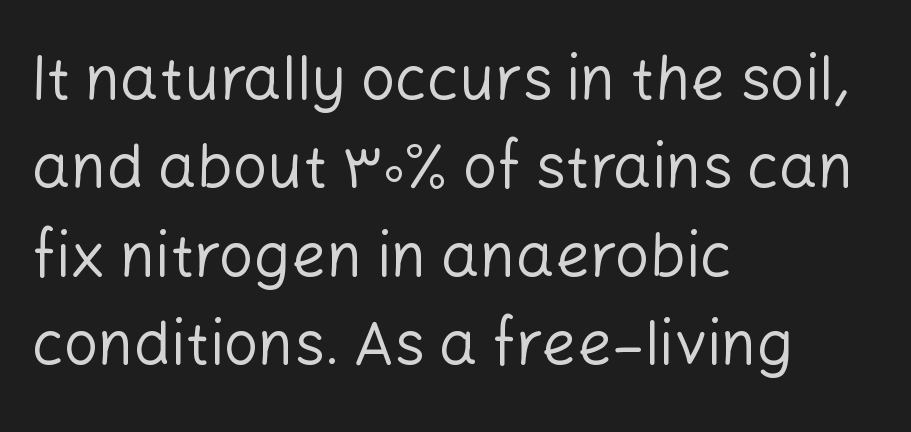
The image shows 61 px regular-weight sans-serif type, upright; set left-aligned, normal line spacing (1.45x), normal letter spacing, not underlined; low stroke contrast and a medium x-height.
